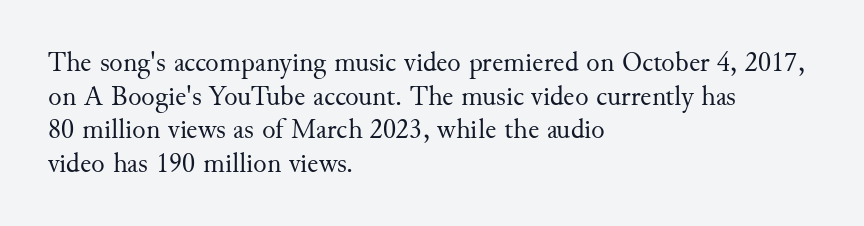
Q: Is the text bold? A: No.
Q: Is the text italic (slanted)? A: No, it is upright.
Q: Is the typeface a serif or a sans-serif typeface? A: Serif.
Q: Is the text underlined? A: No.
Q: How is the paragraph aligned? A: Left-aligned.
Q: Is the spacing between letters normal or unusually wide? A: Normal.
Q: Width (condensed, normal, or wide)? A: Normal.
Q: Stroke contrast? A: Medium.
Q: x-height? A: Small.
Q: Monospaced? A: No.
